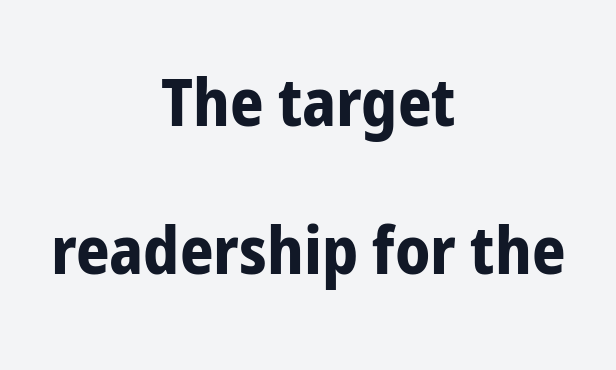
Q: Is the text bold? A: Yes.
Q: Is the text italic (slanted)? A: No, it is upright.
Q: Is the typeface a serif or a sans-serif typeface? A: Sans-serif.
Q: Is the text underlined? A: No.
Q: How is the paragraph aligned? A: Centered.
Q: Is the spacing between letters normal or unusually wide? A: Normal.
Q: Is the spacing between lines tight, normal or loose? A: Loose.
Q: Width (condensed, normal, or wide)? A: Condensed.
Q: Stroke contrast? A: Low.
Q: x-height? A: Medium.
Q: Monospaced? A: No.
